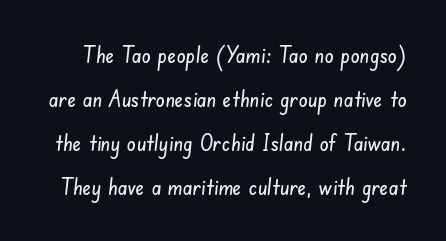
The image shows 23 px text type; set loose line spacing (1.92x), normal letter spacing, not underlined.
